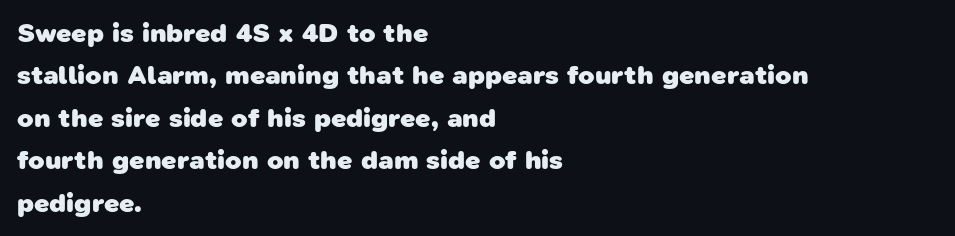
The image shows 27 px bold type; set left-aligned, normal line spacing (1.57x), normal letter spacing, not underlined.
